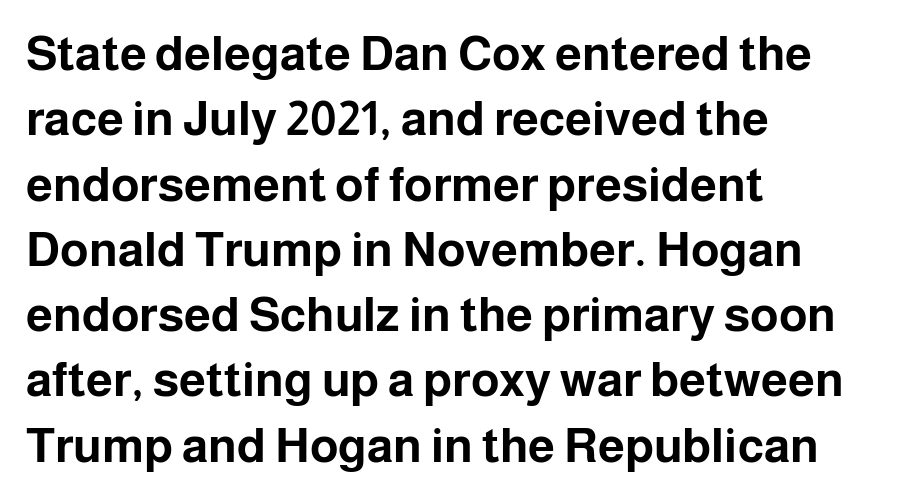
The image shows 48 px bold sans-serif type, upright; set left-aligned, normal line spacing (1.36x), normal letter spacing, not underlined; low stroke contrast and a medium x-height.
